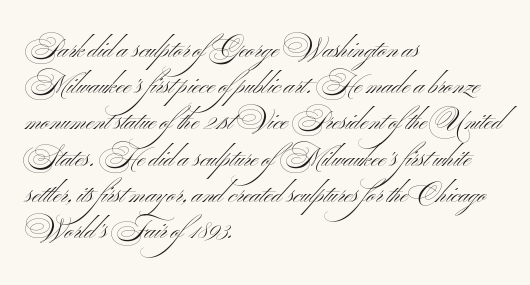
{"bold": "no", "underline": "no", "align": "left", "line_spacing": "normal", "line_spacing_ratio": 1.34, "letter_spacing": "normal", "letter_spacing_em": 0.0, "glyph_px": 27}
